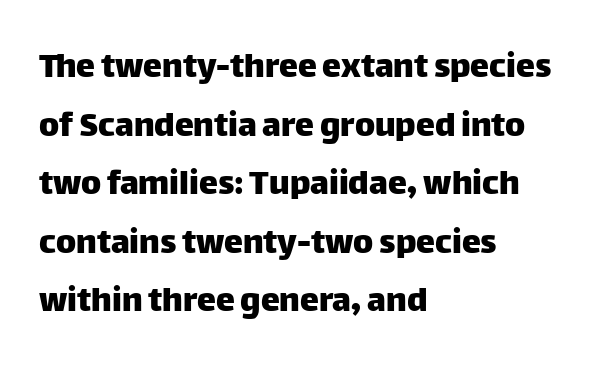
The rows are spaced the way most documents space them. Does the type have serifs? No, each stem ends abruptly. Nope, not italic — everything's standing straight. Beneath every word, the page is bare. Between one letter and the next there's only the usual sliver of space.
